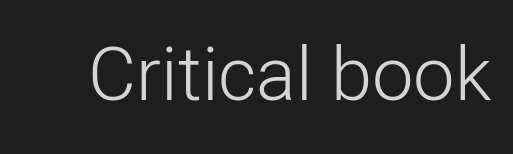
Q: Is the text bold? A: No.
Q: Is the text italic (slanted)? A: No, it is upright.
Q: Is the typeface a serif or a sans-serif typeface? A: Sans-serif.
Q: Is the text underlined? A: No.
Q: Is the spacing between letters normal or unusually wide? A: Normal.
Q: Width (condensed, normal, or wide)? A: Normal.
Q: Stroke contrast? A: Low.
Q: x-height? A: Medium.
Q: Monospaced? A: No.
